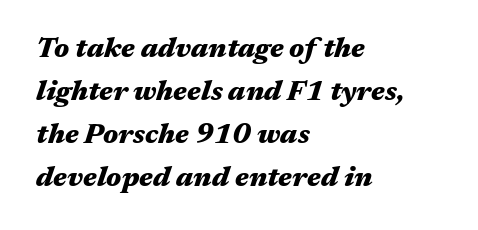
The image shows 28 px heavy, wide type, italic (leaning right); set left-aligned, normal line spacing (1.53x), normal letter spacing, not underlined; medium stroke contrast and a medium x-height.
